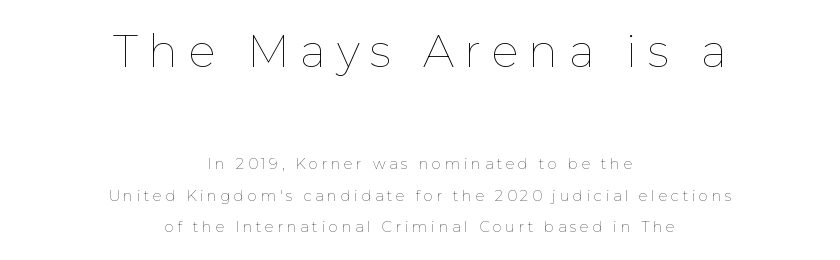
The image shows 45 px thin type, upright; set centered, loose line spacing (2.11x), unusually wide letter spacing (+0.23 em), not underlined; the first (top) block is 3.0x larger; low stroke contrast and a medium x-height.
